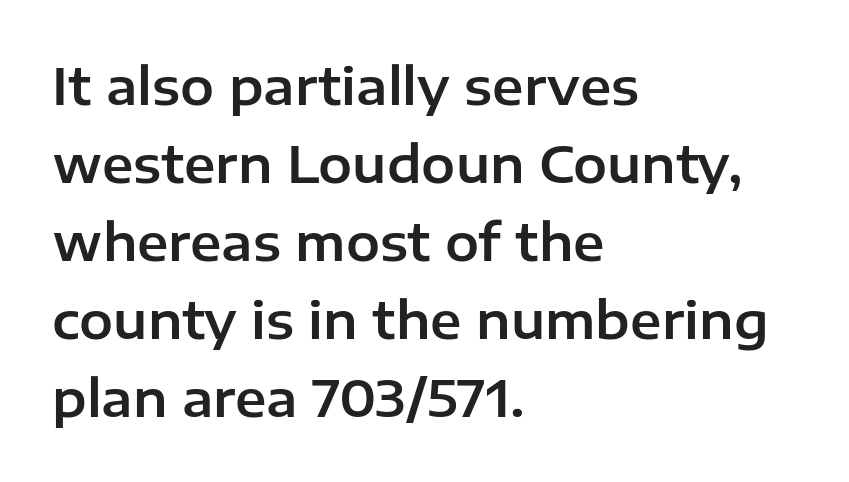
Honestly, the letter spacing is just normal — you wouldn't notice it. Is this a sans? Yes — the strokes have no serifs. The glyphs are unaccompanied by any horizontal stroke below them. The lines are quadded left. This sample has the flowing, uneven cadence of proportional lettering.
